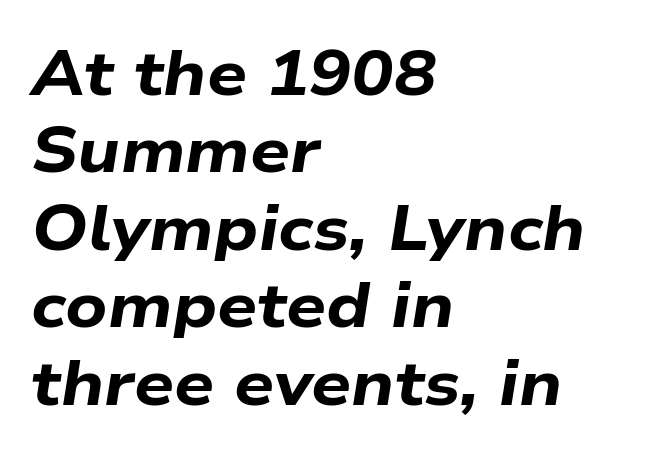
The image shows 63 px bold, wide type, italic (leaning right); set left-aligned, line spacing 1.23x, normal letter spacing, not underlined; low stroke contrast and a medium x-height.
